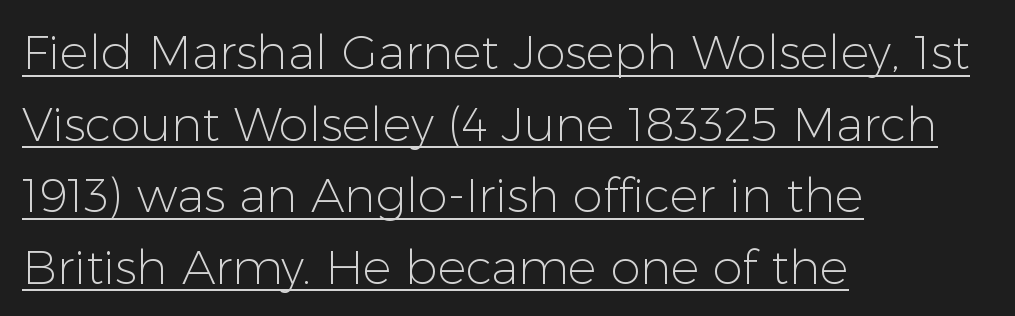
{"serif": "no", "italic": "no", "bold": "no", "weight": "light", "width": "normal", "stroke_contrast": "low", "x_height": "medium", "monospaced": "no", "underline": "yes", "align": "left", "line_spacing": "normal", "line_spacing_ratio": 1.49, "letter_spacing": "normal", "letter_spacing_em": 0.0, "glyph_px": 48}
